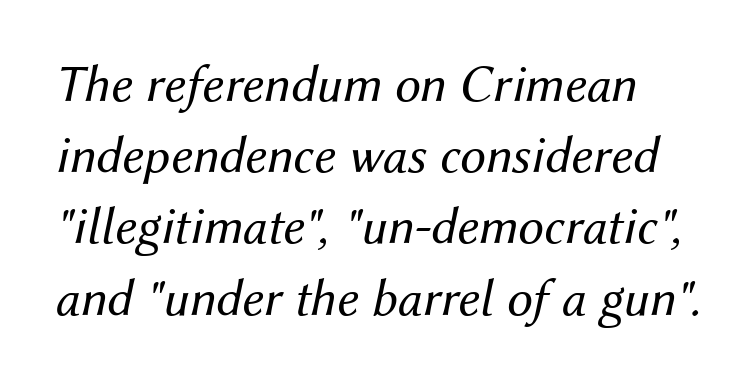
The image shows 52 px regular-weight type, italic (leaning right); set left-aligned, normal line spacing (1.37x), normal letter spacing, not underlined; medium stroke contrast and a medium x-height.
